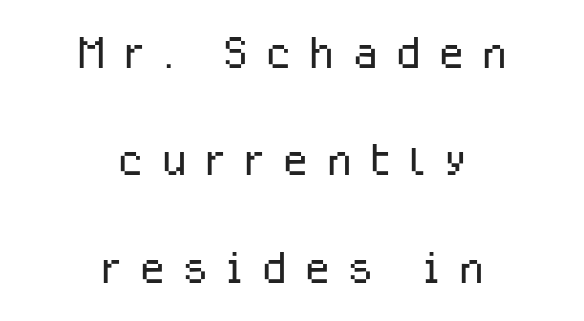
{"serif": "no", "italic": "no", "bold": "no", "weight": "light", "width": "normal", "stroke_contrast": "low", "x_height": "medium", "monospaced": "no", "underline": "no", "align": "center", "line_spacing_ratio": 1.76, "letter_spacing": "wide", "letter_spacing_em": 0.27, "glyph_px": 61}
